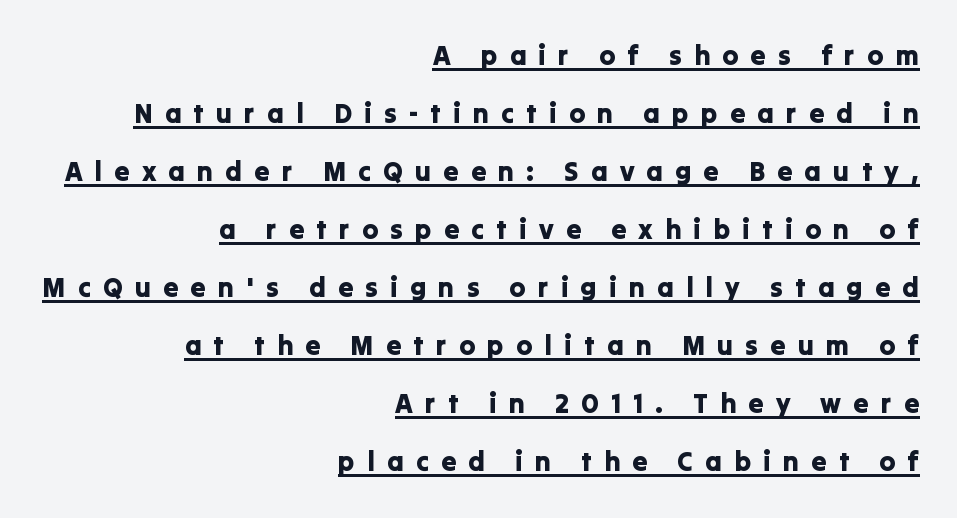
The image shows 27 px text type, upright; set right-aligned, loose line spacing (2.15x), unusually wide letter spacing (+0.45 em), underlined.
